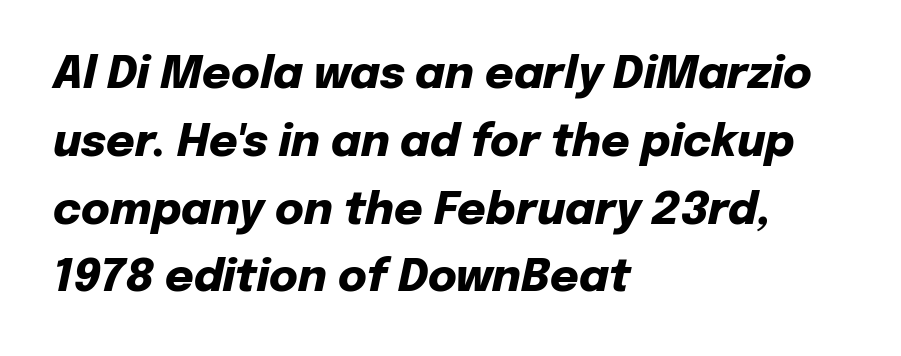
Q: Is the text bold? A: Yes.
Q: Is the text italic (slanted)? A: Yes, it leans right by about 12 degrees.
Q: Is the text underlined? A: No.
Q: How is the paragraph aligned? A: Left-aligned.
Q: Is the spacing between letters normal or unusually wide? A: Normal.
Q: Is the spacing between lines tight, normal or loose? A: Normal.
Q: Width (condensed, normal, or wide)? A: Normal.
Q: Stroke contrast? A: Low.
Q: x-height? A: Medium.
Q: Monospaced? A: No.
